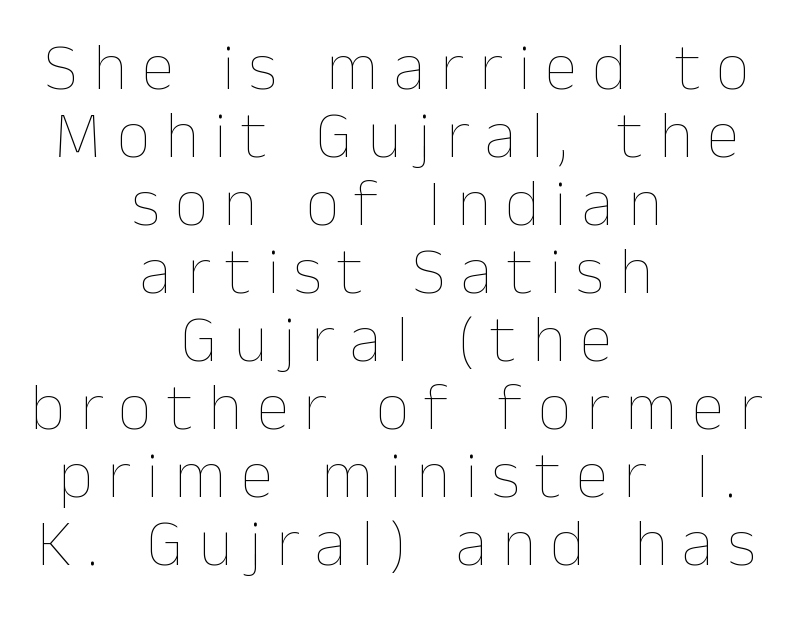
Q: Is the text bold? A: No.
Q: Is the text italic (slanted)? A: No, it is upright.
Q: Is the text underlined? A: No.
Q: How is the paragraph aligned? A: Centered.
Q: Is the spacing between letters normal or unusually wide? A: Unusually wide.
Q: Is the spacing between lines tight, normal or loose? A: Tight.
Q: Width (condensed, normal, or wide)? A: Normal.
Q: Stroke contrast? A: Low.
Q: x-height? A: Medium.
Q: Monospaced? A: No.
